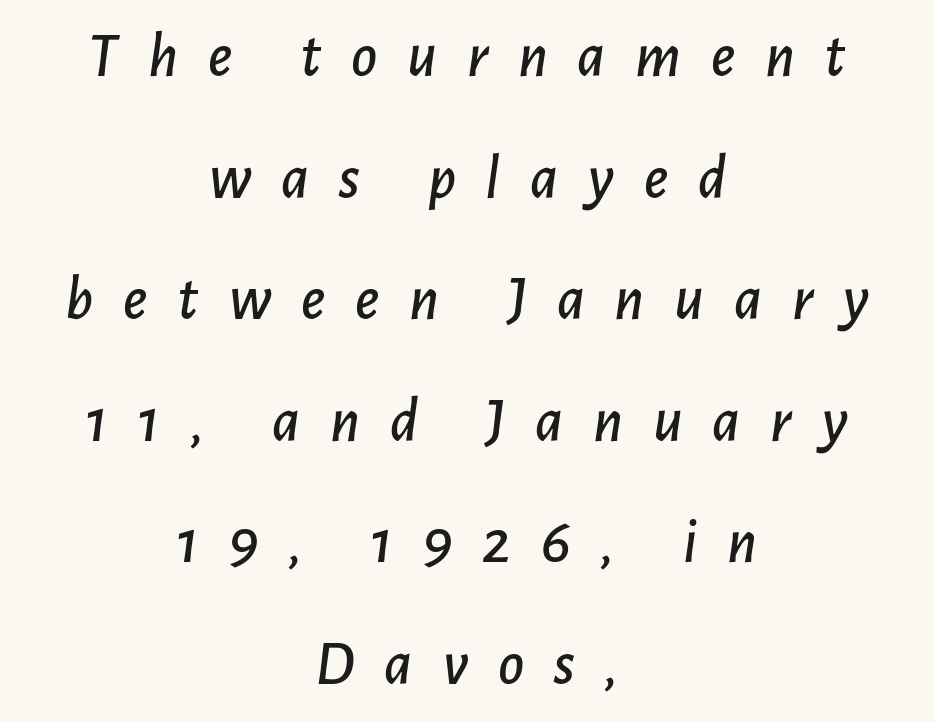
Students, observe: this is what heavily led, spacious text looks like. You could only call the tracking loose — the letters float apart. The specimen omits any rule beneath the text block's lines. Where is the straight margin? There isn't one; the lines are centered.
